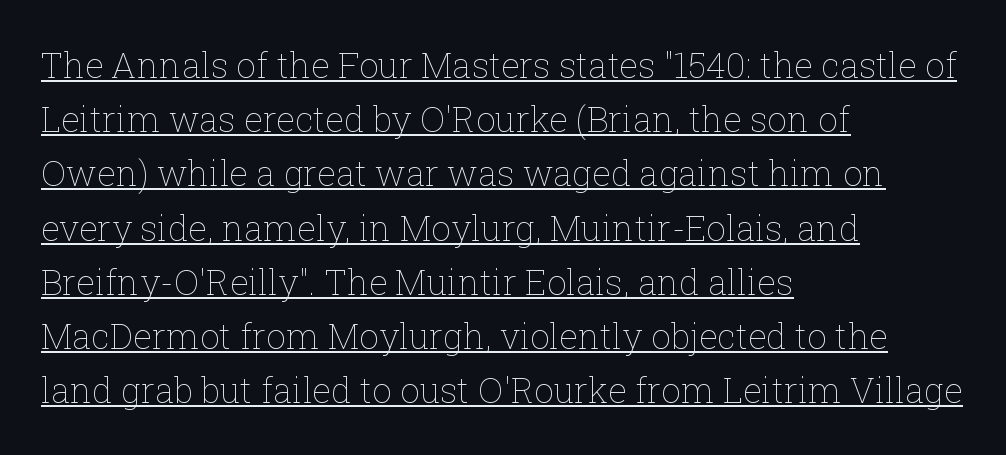
The image shows 35 px thin type, upright; set left-aligned, normal line spacing (1.55x), normal letter spacing, underlined; low stroke contrast and a medium x-height.
